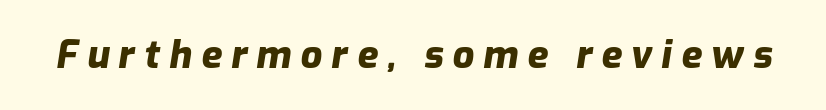
The image shows 38 px heavy type, italic (leaning right); set unusually wide letter spacing (+0.24 em), not underlined; low stroke contrast and a medium x-height.
